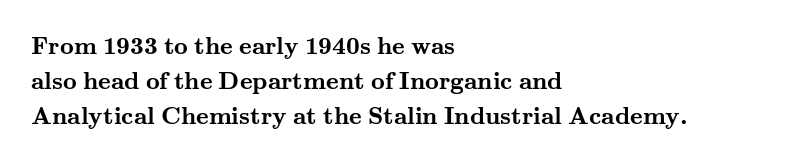
A classic flush-left, rag-right setting is used for this passage. The strokes are fattened all the way to bold. Plain, unruled lines of type. Tracking value appears to be zero — textbook default spacing.
